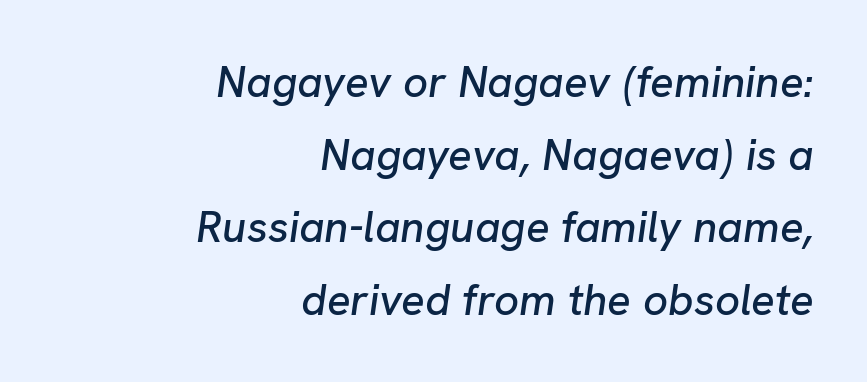
{"italic": "yes", "lean": "right", "slant_degrees": 8, "width": "normal", "stroke_contrast": "low", "x_height": "medium", "monospaced": "no", "underline": "no", "align": "right", "line_spacing": "normal", "line_spacing_ratio": 1.65, "letter_spacing": "normal", "letter_spacing_em": 0.0, "glyph_px": 44}
